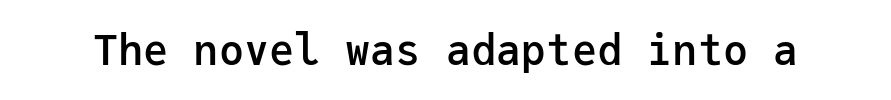
{"serif": "no", "italic": "no", "bold": "semi", "weight": "semibold", "width": "normal", "stroke_contrast": "low", "x_height": "medium", "monospaced": "yes", "underline": "no", "letter_spacing": "normal", "letter_spacing_em": 0.0, "glyph_px": 42}
